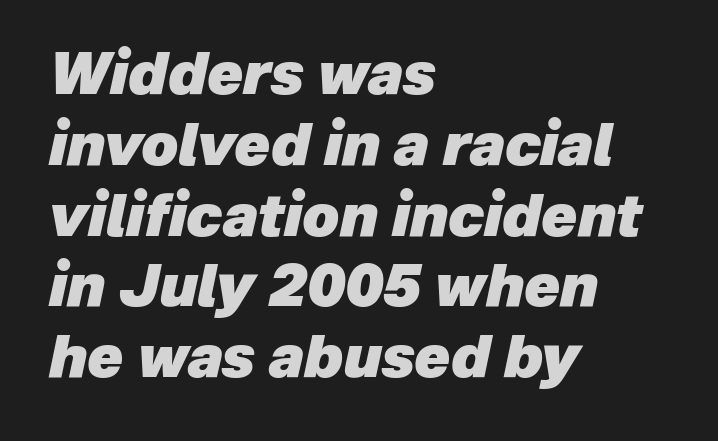
Nothing unusual about the tracking: characters are spaced as the font intends. Does the weight exceed regular? Yes, all the way to bold. Bare-footed words on every line. Left-aligned paragraph, ragged on the right. An italicized treatment has been applied to the whole sample. Each letter keeps its own natural width here, so spacing adapts to shape.
